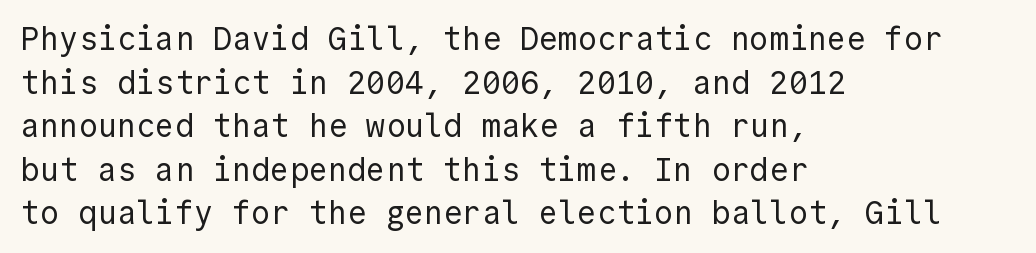
{"serif": "no", "italic": "no", "bold": "no", "weight": "regular", "width": "normal", "x_height": "medium", "monospaced": "yes", "underline": "no", "align": "left", "line_spacing": "normal", "line_spacing_ratio": 1.36, "letter_spacing": "normal", "letter_spacing_em": 0.0, "glyph_px": 32}
